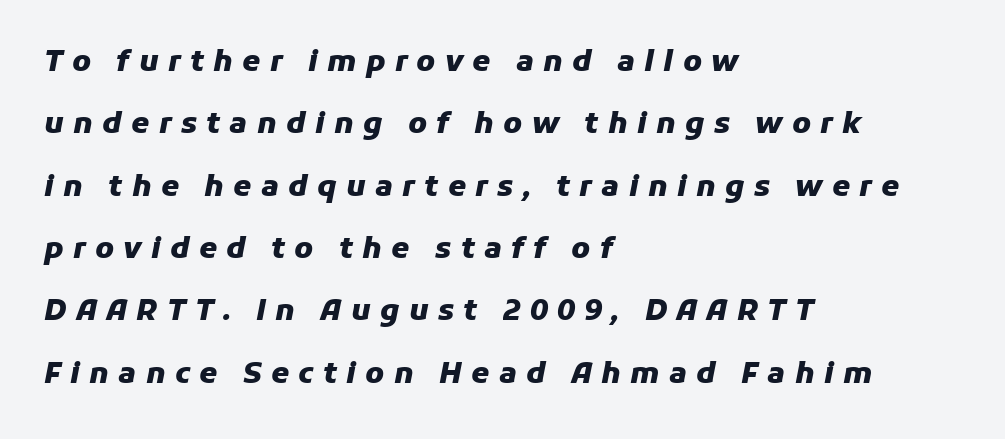
Summary of weight: heavy, a full bold. The lines are spread far apart with generous leading. Between one letter and the next there's a generous, obvious gap. Tall strokes in this sample are angled rather than plumb. A bare baseline throughout the passage. A typesetter would call this proportional, since set widths differ per character.
